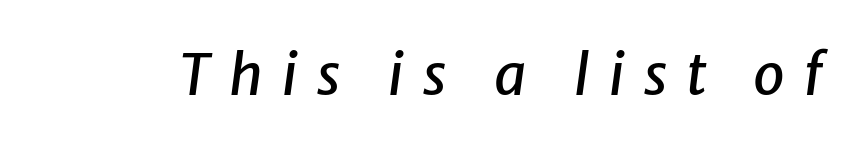
{"italic": "yes", "lean": "right", "slant_degrees": 8, "width": "normal", "stroke_contrast": "low", "x_height": "medium", "monospaced": "no", "underline": "no", "letter_spacing": "wide", "letter_spacing_em": 0.32, "glyph_px": 57}
